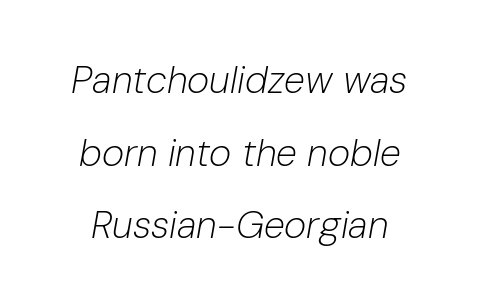
Varying glyph widths throughout — classic text-font behaviour. Students, note that the glyphs here touch the page at normal intervals. The gap between lines stays unmarked. The weight tops out at a normal text grade.
